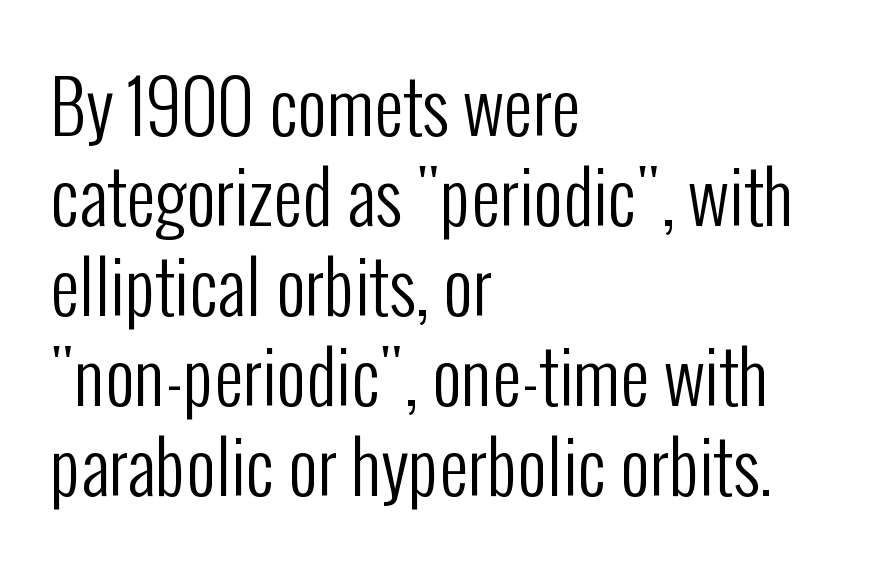
The rows are spaced the way most documents space them. Check under the words: just untouched page. You could call the tracking neutral — neither tight nor loose. Here the designer chose a conventional face with non-uniform glyph widths.
